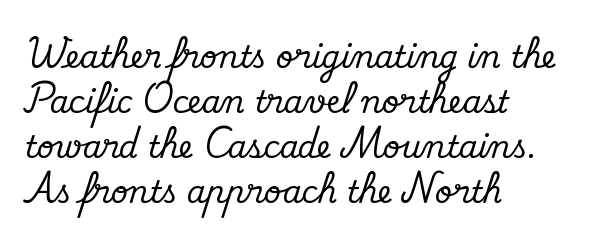
The image shows 30 px serif type; set left-aligned, normal line spacing (1.5x), normal letter spacing, not underlined; medium stroke contrast and a small x-height.
